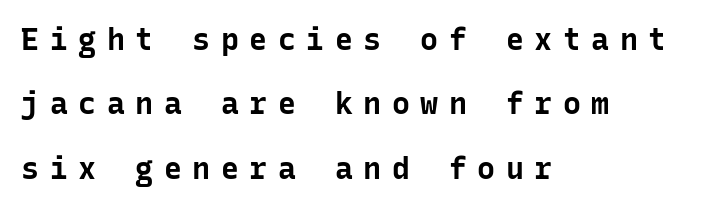
Reading down the column, the eye jumps a long way to each next line. Lines of text with bare space underneath. Are there feet on the stems? There aren't — it's a sans. Fixed-width glyphs throughout — classic coding-font behaviour.
